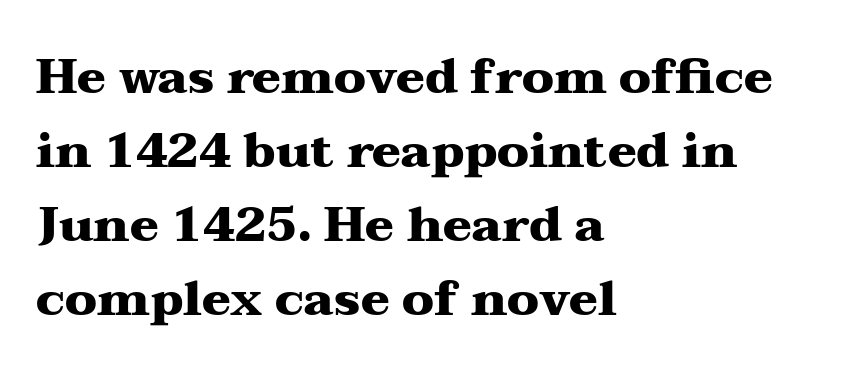
The image shows 48 px heavy, wide serif type, upright; set left-aligned, normal line spacing (1.54x), normal letter spacing, not underlined; medium stroke contrast and a medium x-height.
